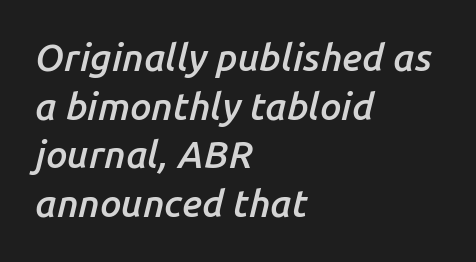
Notice the strokes are somewhat thickened but not fully heavy: this is a semibold. Yep, that's italic — everything's leaning. Compared with a centered layout, this one pins lines to the left instead. The letters advance in unequal steps, a hallmark of proportional type.
